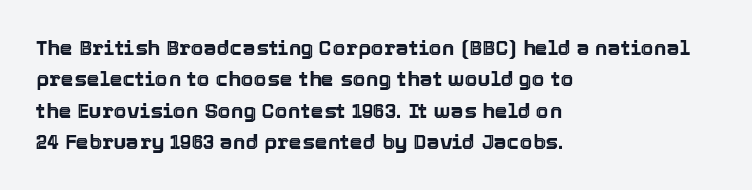
{"italic": "no", "underline": "no", "align": "left", "line_spacing": "normal", "line_spacing_ratio": 1.49, "letter_spacing": "normal", "letter_spacing_em": 0.0, "glyph_px": 21}
